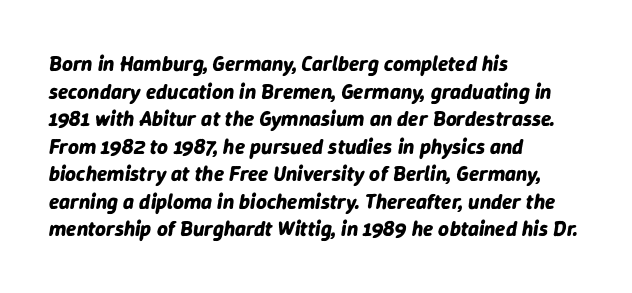
Clear beneath every line of the passage. Chunky letters — that's bold for sure. The glyphs look as if they've been sheared to an angle. Horizontal alignment here is leftward, the default for most running prose. Reading down the column, the eye jumps a familiar distance to each next line. The line texture is even and compact thanks to regular tracking.
